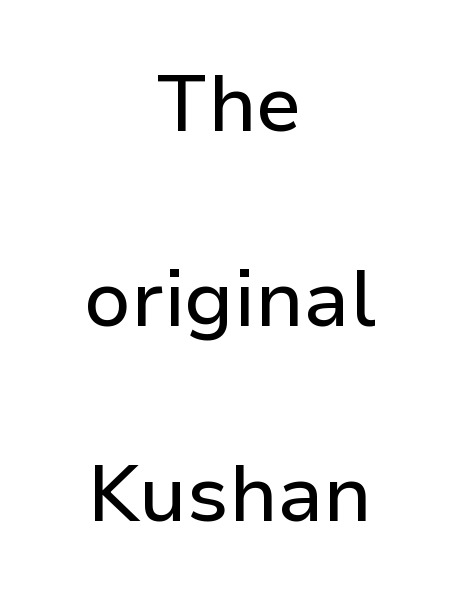
Q: Is the text italic (slanted)? A: No, it is upright.
Q: Is the typeface a serif or a sans-serif typeface? A: Sans-serif.
Q: Is the text underlined? A: No.
Q: How is the paragraph aligned? A: Centered.
Q: Is the spacing between letters normal or unusually wide? A: Normal.
Q: Is the spacing between lines tight, normal or loose? A: Loose.
Q: Width (condensed, normal, or wide)? A: Normal.
Q: Stroke contrast? A: Low.
Q: x-height? A: Medium.
Q: Monospaced? A: No.
